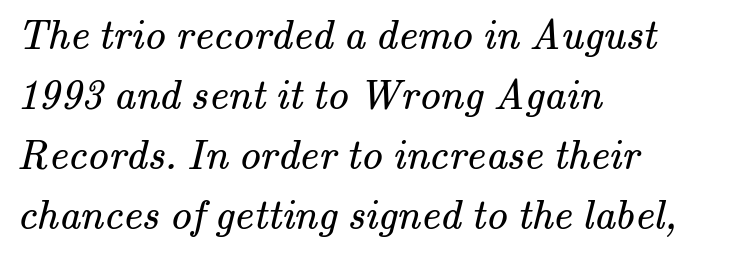
Compared with a typical body face, this is equally light or lighter still. Serif or sans? Serif — the stroke terminals have little feet. A typesetter would call this proportional, since set widths differ per character. The typesetter chose a ragged-right arrangement here. In terms of leading, this rendering sits right in the middle.
